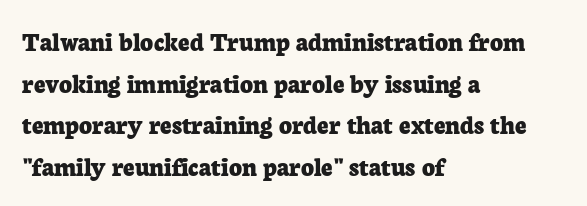
{"serif": "yes", "italic": "no", "bold": "yes", "weight": "bold", "width": "normal", "stroke_contrast": "low", "x_height": "medium", "monospaced": "no", "underline": "no", "align": "left", "line_spacing": "normal", "line_spacing_ratio": 1.49, "letter_spacing": "normal", "letter_spacing_em": 0.0, "glyph_px": 28}
